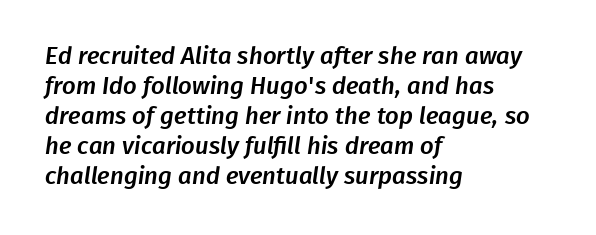
Q: Is the text underlined? A: No.
Q: How is the paragraph aligned? A: Left-aligned.
Q: Is the spacing between letters normal or unusually wide? A: Normal.
Q: Is the spacing between lines tight, normal or loose? A: Normal.
